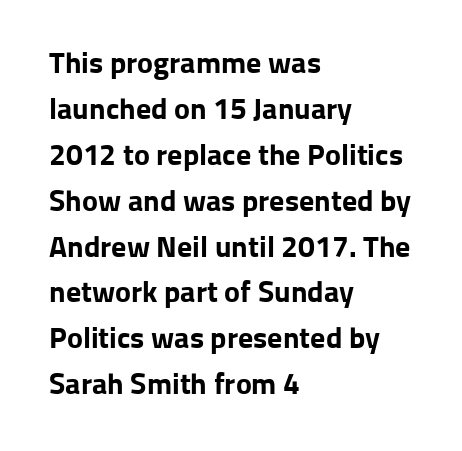
{"serif": "no", "italic": "no", "bold": "yes", "weight": "bold", "width": "normal", "stroke_contrast": "low", "x_height": "medium", "monospaced": "no", "underline": "no", "align": "left", "line_spacing": "normal", "line_spacing_ratio": 1.53, "letter_spacing": "normal", "letter_spacing_em": 0.0, "glyph_px": 30}
